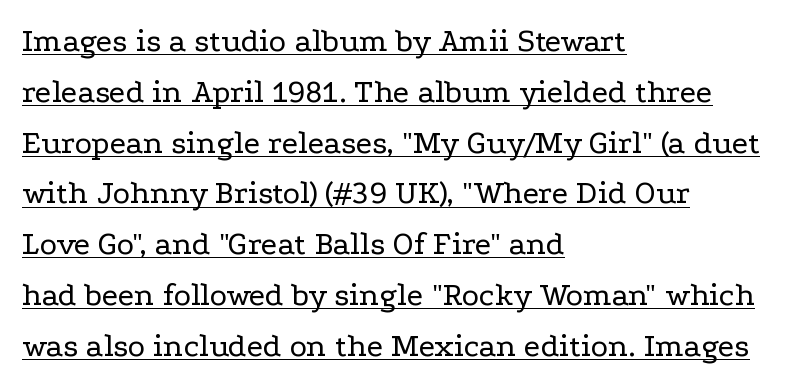
The typesetting does not lean heavy: it is not bold. Each line of the rendering has a horizontal stroke beneath the glyphs. Observe the serifs anchoring each vertical stroke in this sample. Each line starts at the same left margin while the right side varies. Baseline-to-baseline distance is the conventional proportion of letter height.
